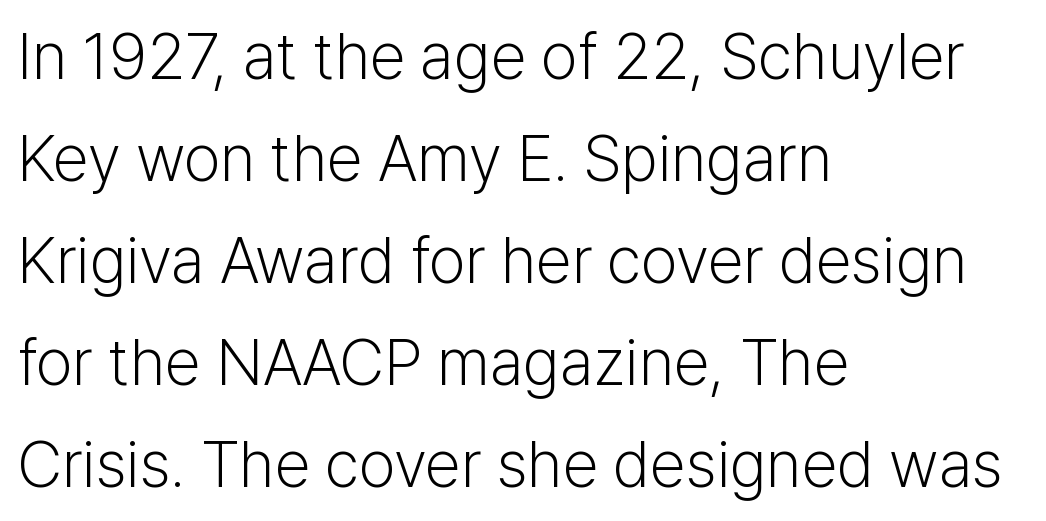
{"serif": "no", "italic": "no", "bold": "no", "weight": "light", "width": "normal", "stroke_contrast": "low", "x_height": "medium", "monospaced": "no", "underline": "no", "align": "left", "line_spacing": "normal", "line_spacing_ratio": 1.57, "letter_spacing": "normal", "letter_spacing_em": 0.0, "glyph_px": 65}
